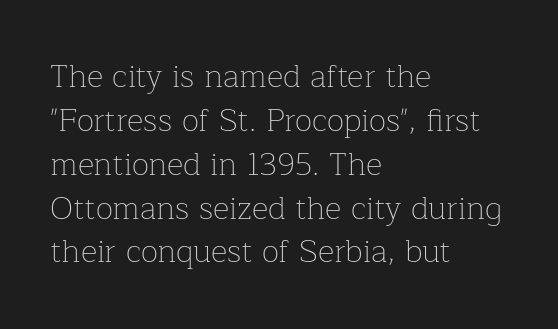
The passage shown is typed in a proportional face where columns would drift. This sample uses plain, unmodified letter spacing. These glyphs show unthickened strokes, regular width or finer. Every row of glyphs begins at an identical x-position on the left.
